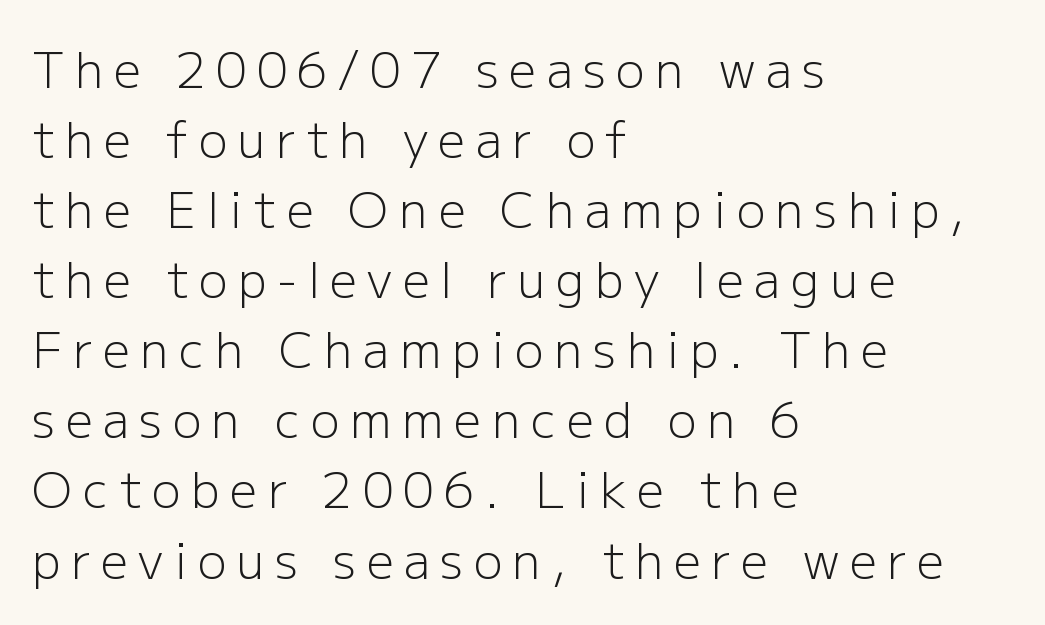
The image shows 48 px light sans-serif type, upright; set left-aligned, normal line spacing (1.46x), unusually wide letter spacing (+0.22 em), not underlined; low stroke contrast and a medium x-height.
